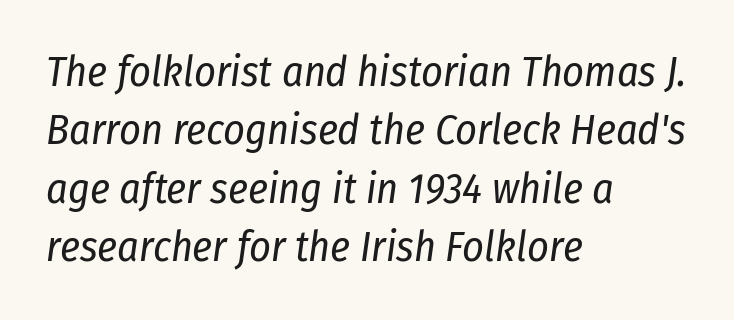
The image shows 42 px regular-weight, condensed type, italic (leaning right); set left-aligned, normal line spacing (1.39x), normal letter spacing, not underlined; low stroke contrast and a medium x-height.
